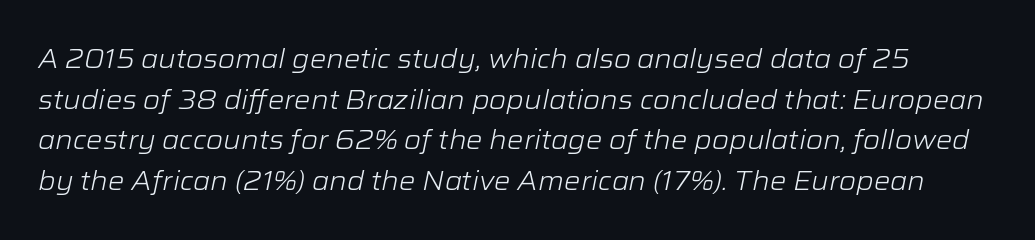
Line spacing here is normal. Caption: face not bold, strokes unweighted. The horizontal fit of the characters is conventional and even. You can tell it's italic because the verticals aren't actually vertical. Glance below the letters and you will spot only blank space.
